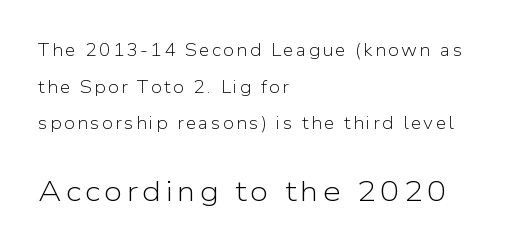
{"serif": "no", "italic": "no", "bold": "no", "weight": "light", "width": "normal", "stroke_contrast": "low", "x_height": "medium", "monospaced": "no", "underline": "no", "align": "left", "line_spacing": "loose", "line_spacing_ratio": 2.15, "larger_block": "second", "size_ratio": 1.71, "glyph_px": 29}
